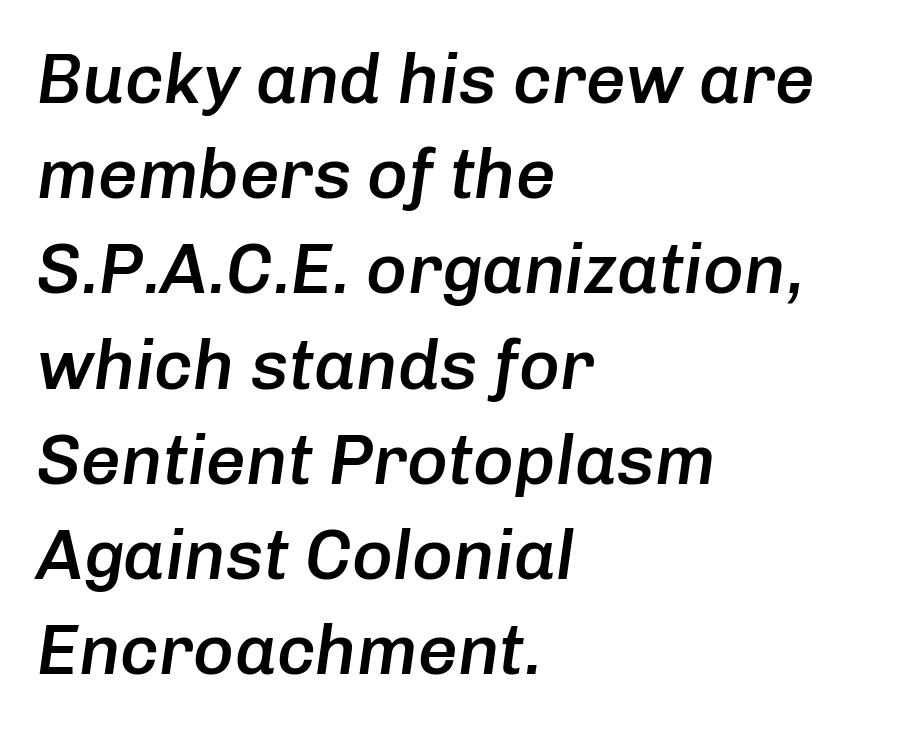
The image shows 70 px semibold type, italic (leaning right); set left-aligned, normal line spacing (1.36x), normal letter spacing, not underlined; low stroke contrast and a medium x-height.
